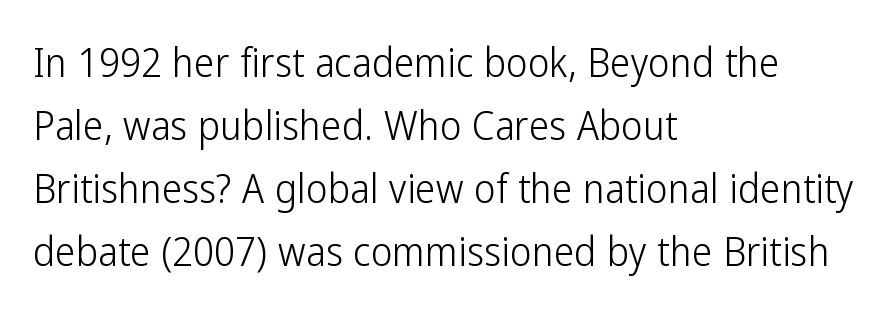
Q: Is the text bold? A: No.
Q: Is the text italic (slanted)? A: No, it is upright.
Q: Is the typeface a serif or a sans-serif typeface? A: Sans-serif.
Q: Is the text underlined? A: No.
Q: How is the paragraph aligned? A: Left-aligned.
Q: Is the spacing between letters normal or unusually wide? A: Normal.
Q: Is the spacing between lines tight, normal or loose? A: Normal.
Q: Width (condensed, normal, or wide)? A: Condensed.
Q: Stroke contrast? A: Low.
Q: x-height? A: Medium.
Q: Monospaced? A: No.
